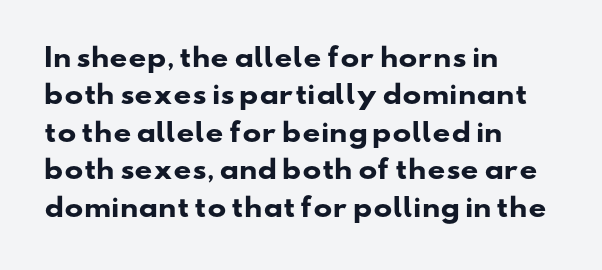
Q: Is the text bold? A: Yes.
Q: Is the text underlined? A: No.
Q: How is the paragraph aligned? A: Left-aligned.
Q: Is the spacing between letters normal or unusually wide? A: Normal.
Q: Is the spacing between lines tight, normal or loose? A: Normal.
